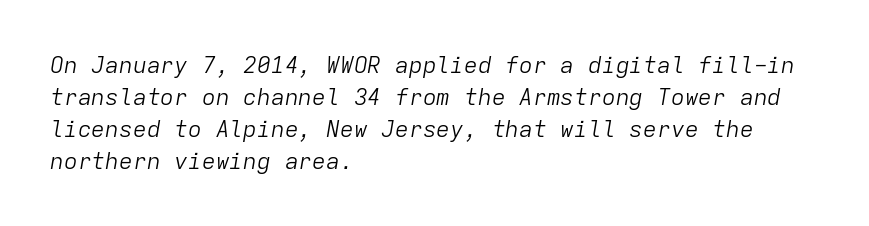
Q: Is the text bold? A: No.
Q: Is the text italic (slanted)? A: Yes, it leans right by about 9 degrees.
Q: Is the text underlined? A: No.
Q: How is the paragraph aligned? A: Left-aligned.
Q: Is the spacing between letters normal or unusually wide? A: Normal.
Q: Is the spacing between lines tight, normal or loose? A: Normal.
